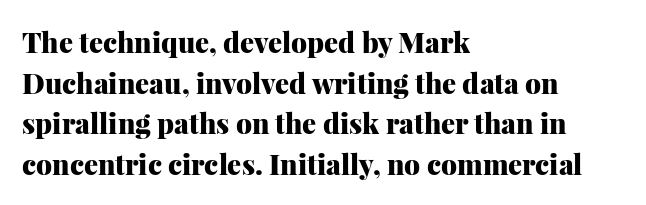
The image shows 28 px heavy serif type, upright; set left-aligned, normal line spacing (1.45x), normal letter spacing, not underlined; medium stroke contrast and a medium x-height.
